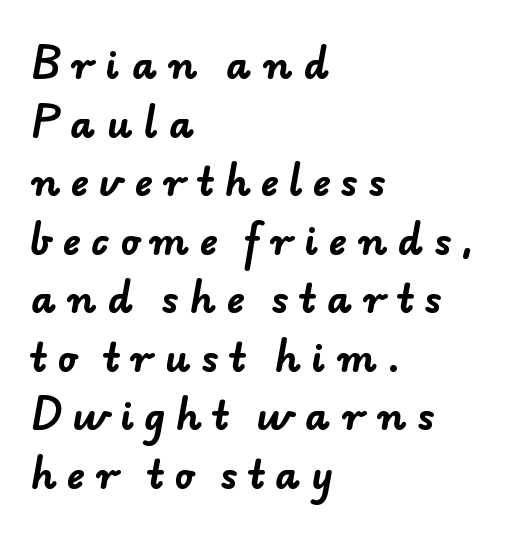
{"serif": "no", "bold": "yes", "weight": "bold", "width": "normal", "stroke_contrast": "low", "x_height": "small", "monospaced": "no", "underline": "no", "align": "left", "line_spacing": "normal", "line_spacing_ratio": 1.54, "letter_spacing": "wide", "letter_spacing_em": 0.28, "glyph_px": 38}
